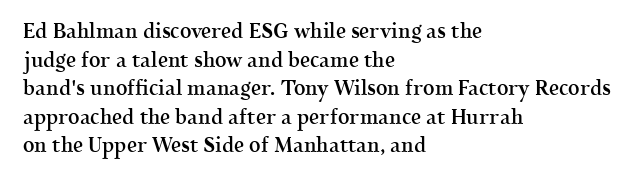
The type sits square on the baseline with zero lean. The lines are quadded left. Is the letter spacing exaggerated? No — it looks like the ordinary default. The designer left line spacing at the default. A bit beefed up — I'd call it semibold rather than bold. Underlining? Definitely not there.
